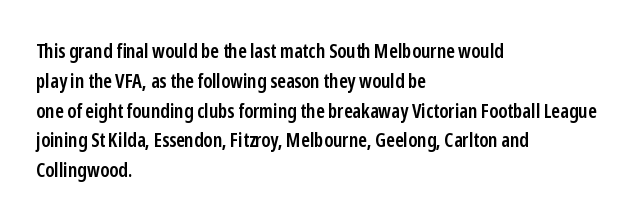
If you measured baseline to baseline, you'd find a middling distance. Summary of weight: moderately heavy, a semibold. Tracking value appears to be zero — textbook default spacing. Underline: absent. Style check: upright.
